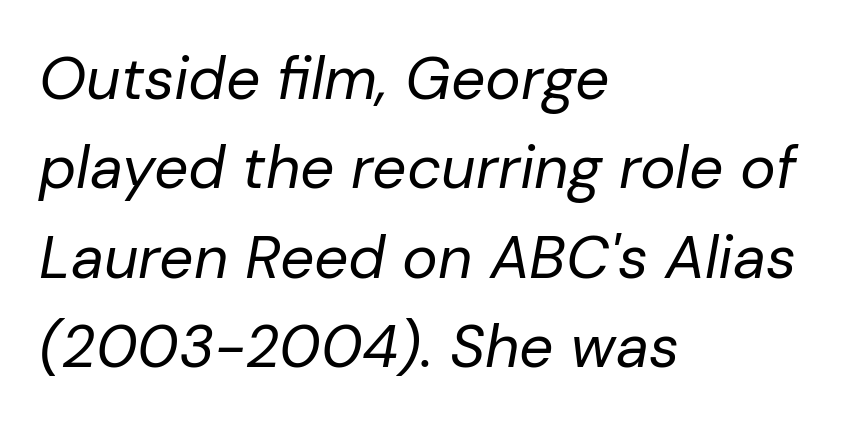
A typesetter would call this proportional, since set widths differ per character. Stem width sits at or under what a default text font uses. Looking at the ascenders, they clearly lean. Does extra space separate the letters? No, they use regular spacing. The string is rendered with underlining switched off. Compared with typical paragraphs, the rows here are spaced about the same.
